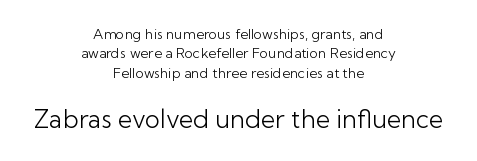
Q: Is the text bold? A: No.
Q: Is the text italic (slanted)? A: No, it is upright.
Q: Is the text underlined? A: No.
Q: How is the paragraph aligned? A: Centered.
Q: Is the spacing between letters normal or unusually wide? A: Normal.
Q: Is the spacing between lines tight, normal or loose? A: Normal.
Q: Which block of text is set in a larger size, the first (top) or the second (bottom)? A: The second (bottom) one.
